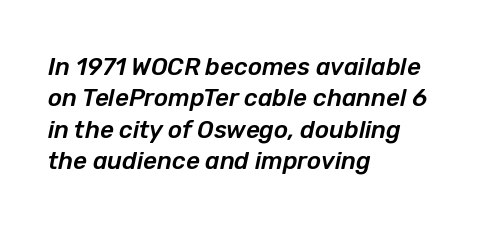
The image shows 24 px text type, italic (leaning right); set left-aligned, normal line spacing (1.31x), normal letter spacing, not underlined.
